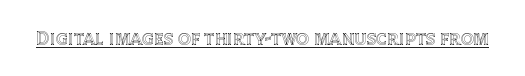
{"italic": "no", "underline": "yes", "letter_spacing": "normal", "letter_spacing_em": 0.0, "glyph_px": 20}
